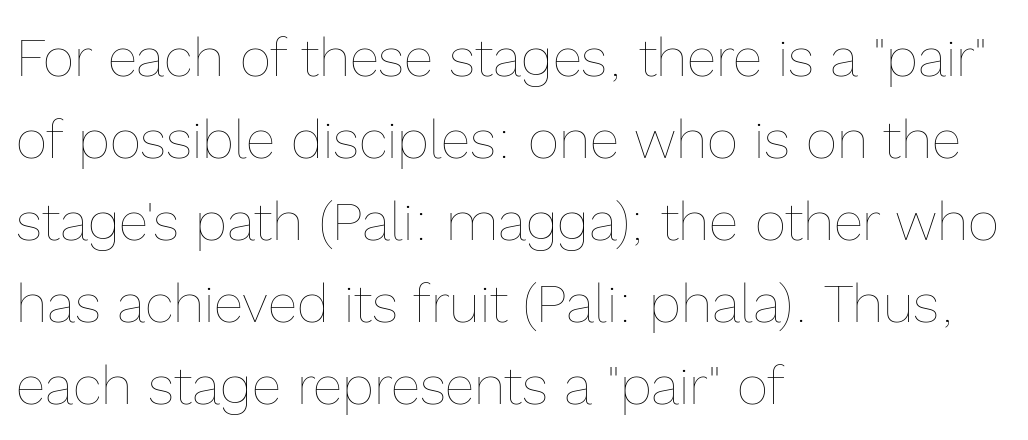
Q: Is the text bold? A: No.
Q: Is the text italic (slanted)? A: No, it is upright.
Q: Is the text underlined? A: No.
Q: How is the paragraph aligned? A: Left-aligned.
Q: Is the spacing between letters normal or unusually wide? A: Normal.
Q: Is the spacing between lines tight, normal or loose? A: Normal.
Q: Width (condensed, normal, or wide)? A: Normal.
Q: x-height? A: Medium.
Q: Monospaced? A: No.
